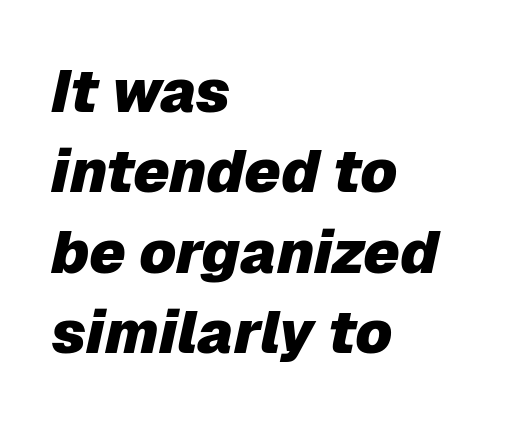
Compared with ordinary roman type, these characters are visibly tilted. Here the glyphs are tracked normally, forming tight word shapes. Where is the straight margin? On the left. These lines carry a lot of weight — the face is fully bold.
